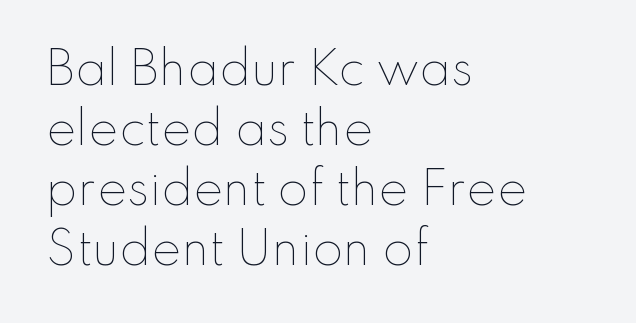
Q: Is the text bold? A: No.
Q: Is the text italic (slanted)? A: No, it is upright.
Q: Is the text underlined? A: No.
Q: How is the paragraph aligned? A: Left-aligned.
Q: Is the spacing between letters normal or unusually wide? A: Normal.
Q: Is the spacing between lines tight, normal or loose? A: Normal.
Q: Width (condensed, normal, or wide)? A: Normal.
Q: Stroke contrast? A: Low.
Q: x-height? A: Small.
Q: Monospaced? A: No.
